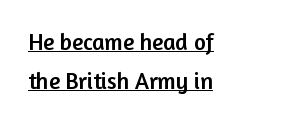
{"italic": "no", "underline": "yes", "align": "left", "line_spacing": "normal", "line_spacing_ratio": 1.68, "letter_spacing": "normal", "letter_spacing_em": 0.0, "glyph_px": 23}
